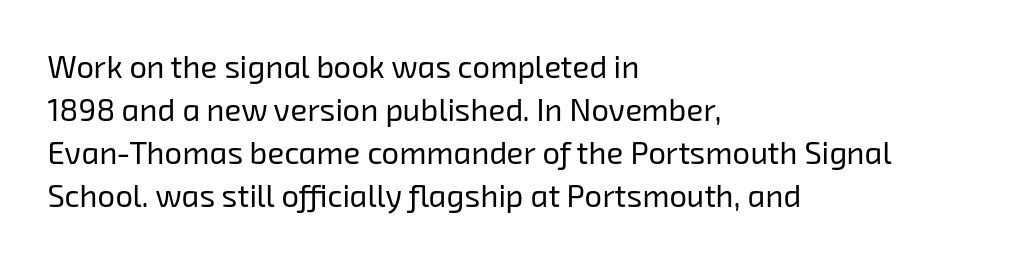
{"serif": "no", "bold": "no", "weight": "regular", "width": "normal", "stroke_contrast": "low", "x_height": "medium", "monospaced": "no", "underline": "no", "align": "left", "line_spacing": "normal", "line_spacing_ratio": 1.39, "letter_spacing": "normal", "letter_spacing_em": 0.0, "glyph_px": 31}
